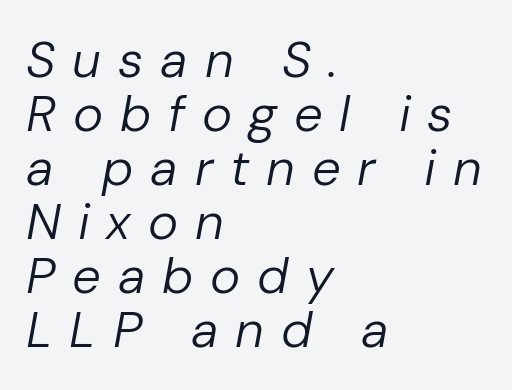
{"italic": "yes", "lean": "right", "slant_degrees": 10, "bold": "no", "weight": "regular", "width": "normal", "stroke_contrast": "low", "x_height": "medium", "monospaced": "no", "underline": "no", "align": "left", "line_spacing": "tight", "line_spacing_ratio": 1.06, "letter_spacing": "wide", "letter_spacing_em": 0.33, "glyph_px": 51}
